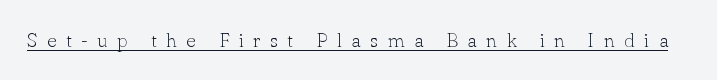
Q: Is the text bold? A: No.
Q: Is the text italic (slanted)? A: No, it is upright.
Q: Is the text underlined? A: Yes.
Q: Is the spacing between letters normal or unusually wide? A: Unusually wide.
